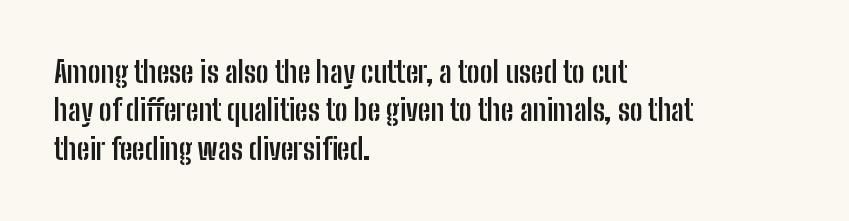
Q: Is the text bold? A: Yes.
Q: Is the text italic (slanted)? A: No, it is upright.
Q: Is the typeface a serif or a sans-serif typeface? A: Sans-serif.
Q: Is the text underlined? A: No.
Q: How is the paragraph aligned? A: Left-aligned.
Q: Is the spacing between letters normal or unusually wide? A: Normal.
Q: Is the spacing between lines tight, normal or loose? A: Normal.
Q: Width (condensed, normal, or wide)? A: Condensed.
Q: Stroke contrast? A: Low.
Q: x-height? A: Medium.
Q: Monospaced? A: No.
